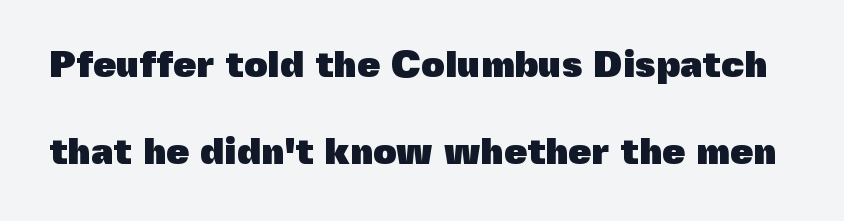
Q: Is the text bold? A: Yes.
Q: Is the text italic (slanted)? A: No, it is upright.
Q: Is the typeface a serif or a sans-serif typeface? A: Sans-serif.
Q: Is the text underlined? A: No.
Q: Is the spacing between letters normal or unusually wide? A: Normal.
Q: Is the spacing between lines tight, normal or loose? A: Loose.
Q: Width (condensed, normal, or wide)? A: Normal.
Q: x-height? A: Medium.
Q: Monospaced? A: No.
